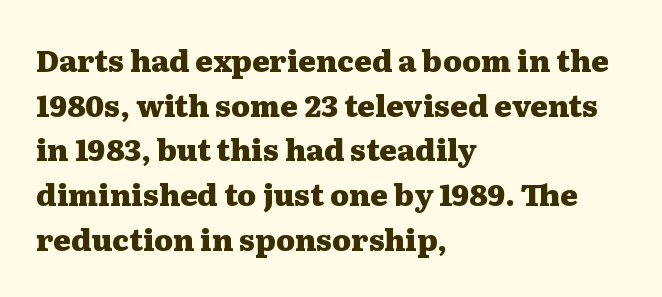
{"serif": "yes", "italic": "no", "bold": "yes", "weight": "heavy", "width": "wide", "stroke_contrast": "medium", "x_height": "medium", "monospaced": "no", "underline": "no", "align": "left", "line_spacing": "normal", "line_spacing_ratio": 1.49, "letter_spacing": "normal", "letter_spacing_em": 0.0, "glyph_px": 30}
